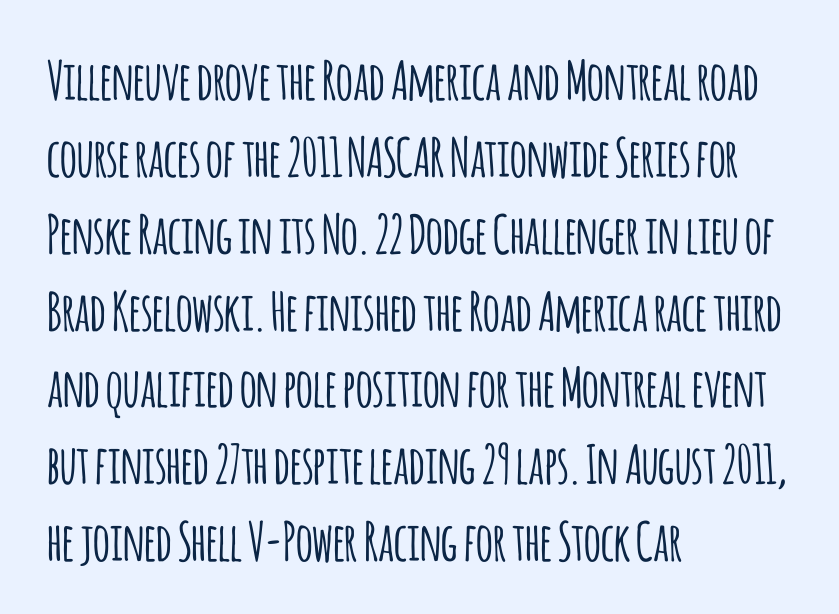
{"serif": "no", "italic": "no", "width": "condensed", "stroke_contrast": "low", "x_height": "large", "monospaced": "no", "underline": "no", "align": "left", "line_spacing": "normal", "line_spacing_ratio": 1.45, "letter_spacing": "normal", "letter_spacing_em": 0.0, "glyph_px": 53}
